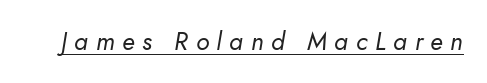
Q: Is the text bold? A: No.
Q: Is the text italic (slanted)? A: Yes, it leans right by about 10 degrees.
Q: Is the text underlined? A: Yes.
Q: Is the spacing between letters normal or unusually wide? A: Unusually wide.
